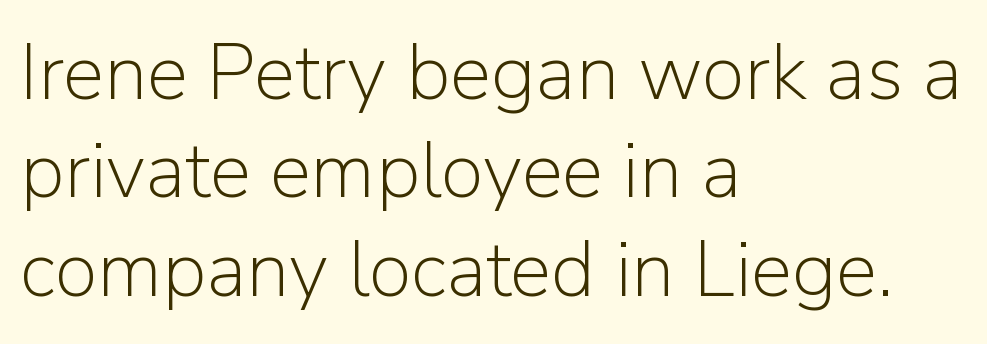
The image shows 78 px light sans-serif type, upright; set left-aligned, normal line spacing (1.26x), normal letter spacing, not underlined; low stroke contrast and a medium x-height.
